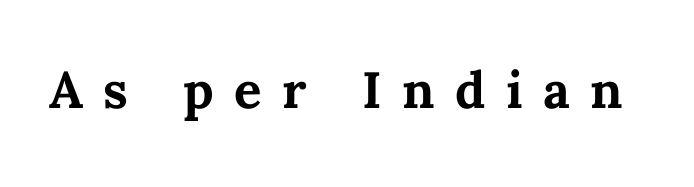
The tracking reads as deliberately expanded to a designer's eye. The font is running at its bold setting. Letters rest on an invisible, unmarked baseline. Do the characters align in a grid? No, the font is proportional. Does the lettering tilt? It doesn't — this is upright.
